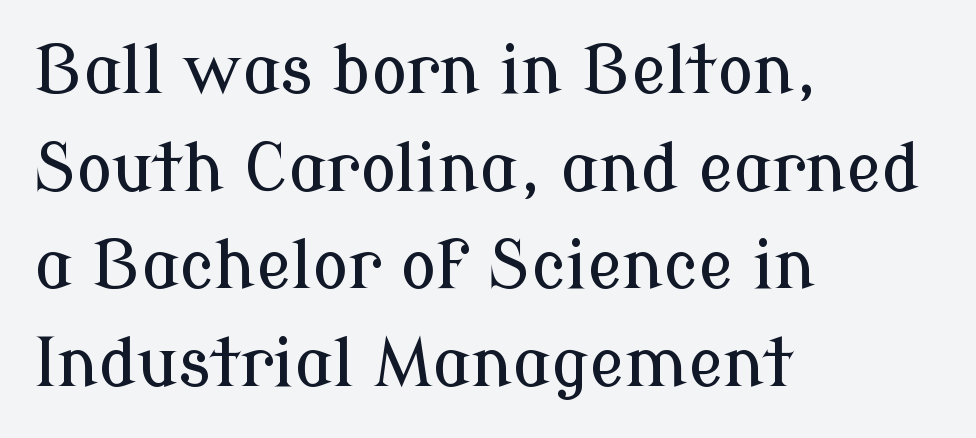
Regarding serifs, this sample has them. Character widths vary here, with narrow letters taking less room than wide ones. The string is rendered with underlining switched off. Caption: multi-line text, flush left, ragged right. Does the lettering tilt? It doesn't — this is upright. Here the glyphs are tracked normally, forming tight word shapes.
